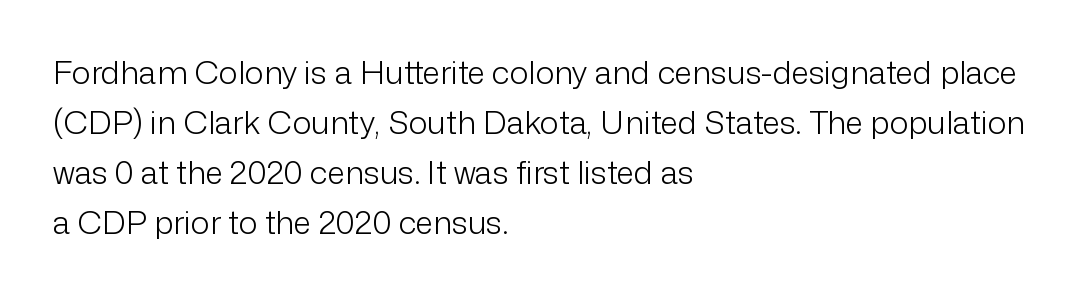
Q: Is the text bold? A: No.
Q: Is the text italic (slanted)? A: No, it is upright.
Q: Is the typeface a serif or a sans-serif typeface? A: Sans-serif.
Q: Is the text underlined? A: No.
Q: How is the paragraph aligned? A: Left-aligned.
Q: Is the spacing between letters normal or unusually wide? A: Normal.
Q: Is the spacing between lines tight, normal or loose? A: Normal.
Q: Width (condensed, normal, or wide)? A: Normal.
Q: Stroke contrast? A: Low.
Q: x-height? A: Medium.
Q: Monospaced? A: No.
